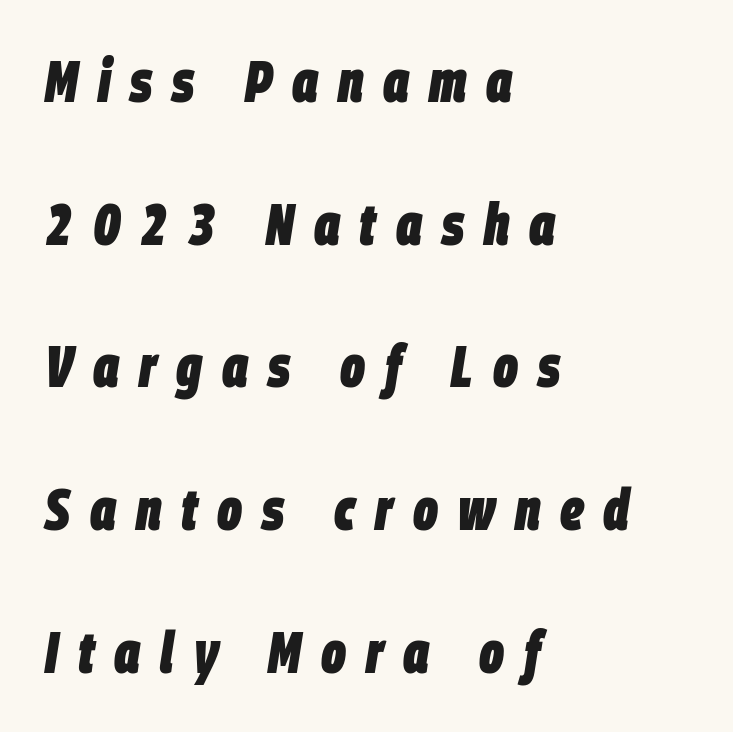
{"italic": "yes", "lean": "right", "slant_degrees": 9, "bold": "yes", "weight": "heavy", "width": "condensed", "stroke_contrast": "low", "x_height": "large", "monospaced": "no", "underline": "no", "align": "left", "line_spacing": "loose", "line_spacing_ratio": 2.46, "letter_spacing": "wide", "letter_spacing_em": 0.34, "glyph_px": 58}
